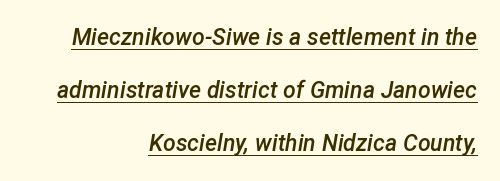
{"italic": "yes", "lean": "right", "slant_degrees": 12, "bold": "semi", "underline": "yes", "align": "right", "line_spacing": "loose", "line_spacing_ratio": 2.31, "letter_spacing": "normal", "letter_spacing_em": 0.0, "glyph_px": 23}
